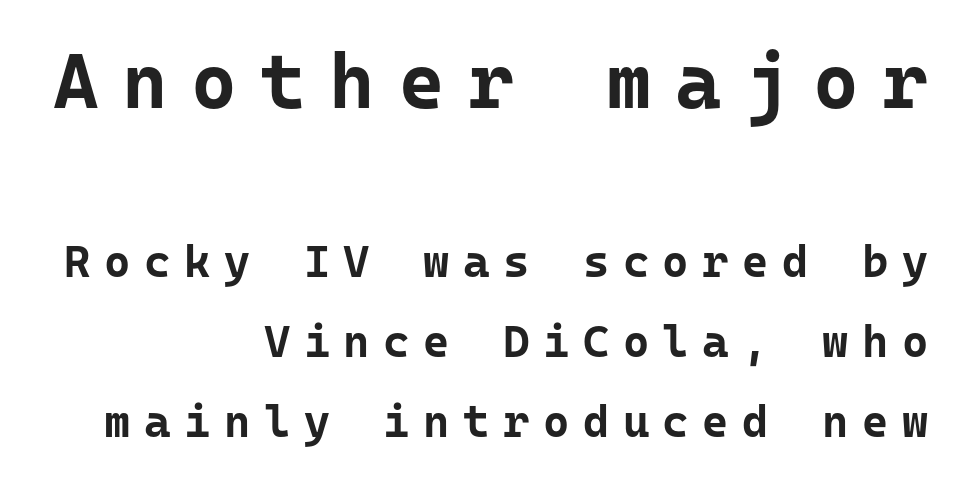
Posture: straight, roman, zero tilt. To sum up the face: it is a sans, with no serifs. Reading down the block, your eye finds every line finishing at a fixed right position. Only glyphs here, with clear space below each row.
